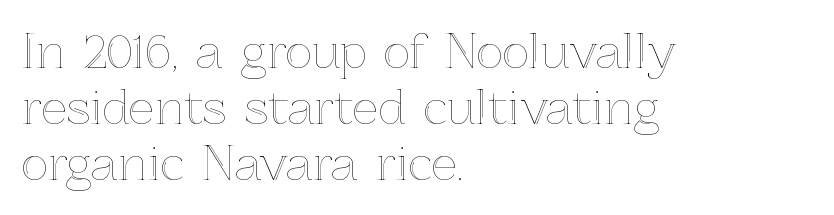
{"italic": "no", "width": "normal", "x_height": "medium", "monospaced": "no", "underline": "no", "align": "left", "line_spacing_ratio": 1.22, "letter_spacing": "normal", "letter_spacing_em": 0.0, "glyph_px": 46}
